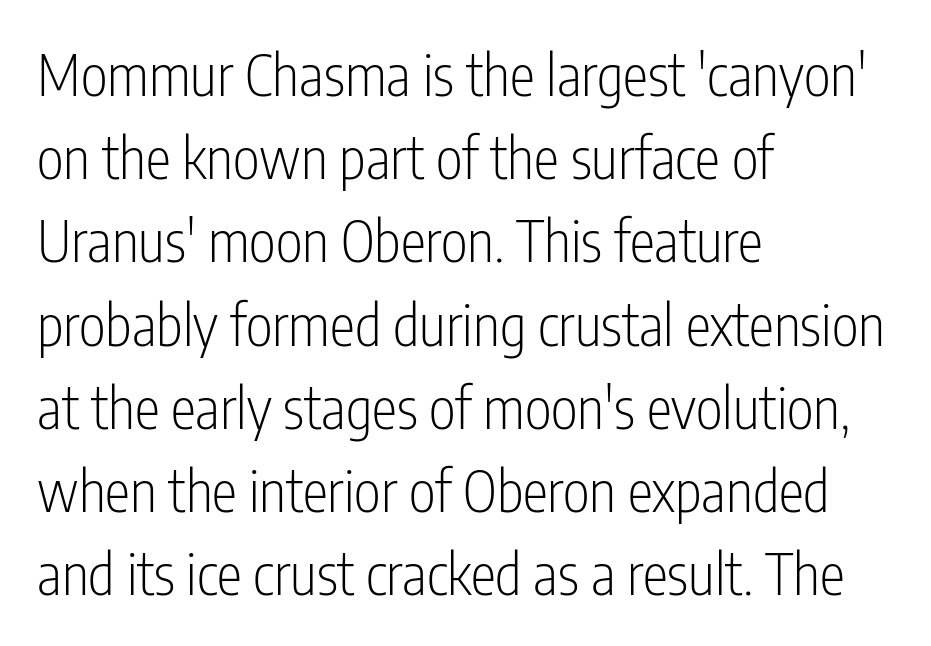
The image shows 57 px light, condensed sans-serif type, upright; set left-aligned, normal line spacing (1.46x), normal letter spacing, not underlined; low stroke contrast and a medium x-height.
